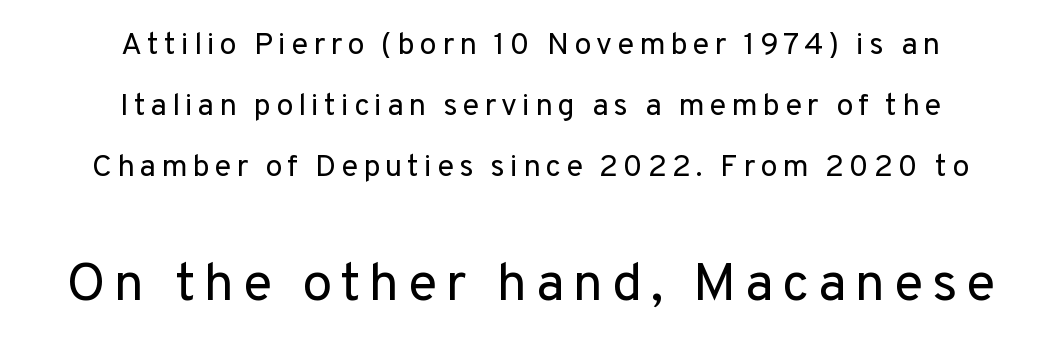
Vertical spacing — loose. Classification — sans serif. The space directly below the letters is spotless. The specimen reads as upright at a glance. Character size in the trailing block exceeds that of the leading block.
